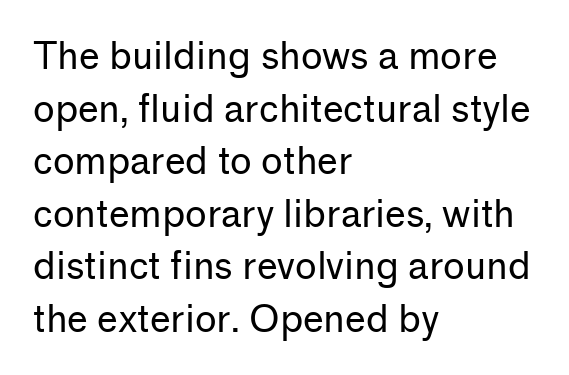
The image shows 37 px regular-weight sans-serif type, upright; set left-aligned, normal line spacing (1.42x), normal letter spacing, not underlined; low stroke contrast and a medium x-height.
